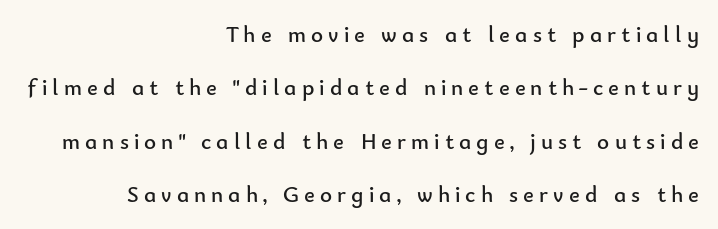
{"italic": "no", "bold": "no", "underline": "no", "align": "right", "line_spacing": "loose", "line_spacing_ratio": 2.32, "letter_spacing": "wide", "letter_spacing_em": 0.22, "glyph_px": 23}
